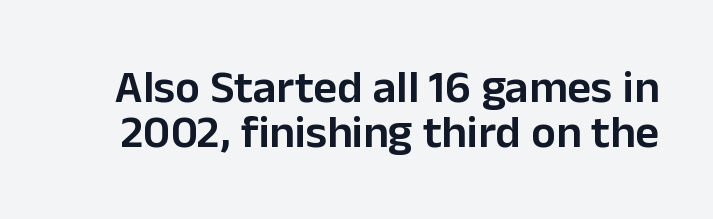
Q: Is the text bold? A: Semi-bold.
Q: Is the text italic (slanted)? A: No, it is upright.
Q: Is the typeface a serif or a sans-serif typeface? A: Sans-serif.
Q: Is the text underlined? A: No.
Q: Is the spacing between letters normal or unusually wide? A: Normal.
Q: Is the spacing between lines tight, normal or loose? A: Tight.
Q: Width (condensed, normal, or wide)? A: Normal.
Q: Stroke contrast? A: Low.
Q: x-height? A: Medium.
Q: Monospaced? A: No.
